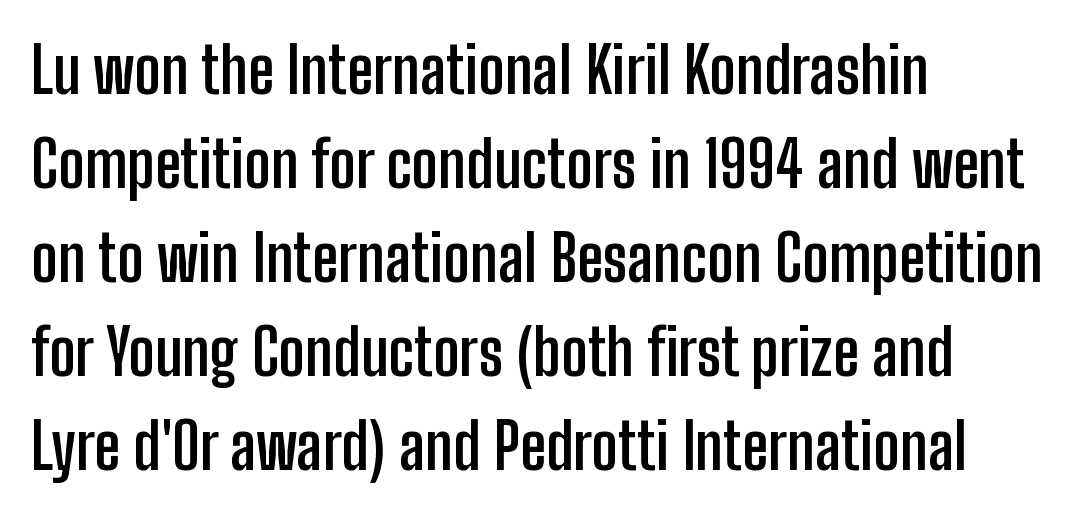
{"serif": "no", "italic": "no", "bold": "yes", "weight": "semibold", "width": "condensed", "stroke_contrast": "low", "x_height": "medium", "monospaced": "no", "underline": "no", "align": "left", "line_spacing": "normal", "line_spacing_ratio": 1.47, "letter_spacing": "normal", "letter_spacing_em": 0.0, "glyph_px": 64}
